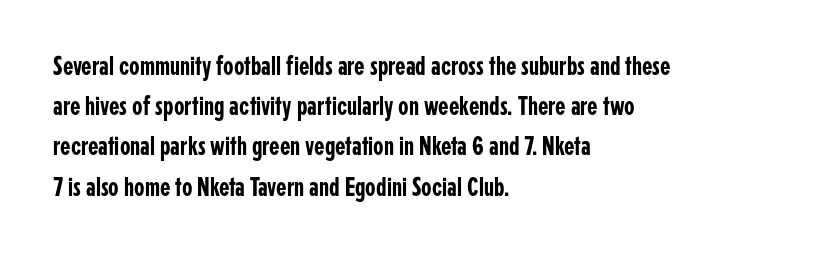
Summary of vertical rhythm: regular, with standard interline spacing. No italicization has been applied; the sample stays upright. One-word summary of the alignment: left. The line texture is even and compact thanks to regular tracking. The space directly below the letters is spotless.
